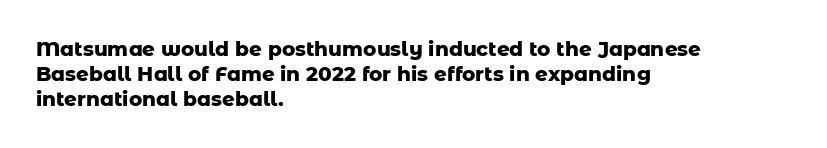
Q: Is the text bold? A: Yes.
Q: Is the text italic (slanted)? A: No, it is upright.
Q: Is the text underlined? A: No.
Q: How is the paragraph aligned? A: Left-aligned.
Q: Is the spacing between letters normal or unusually wide? A: Normal.
Q: Is the spacing between lines tight, normal or loose? A: Normal.
